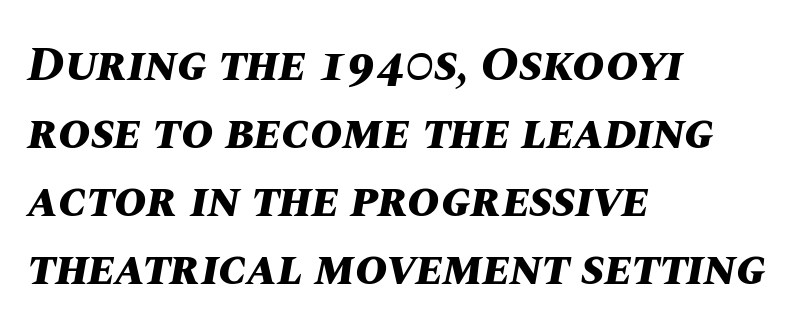
{"italic": "yes", "lean": "right", "slant_degrees": 10, "bold": "yes", "weight": "bold", "width": "normal", "stroke_contrast": "medium", "x_height": "large", "monospaced": "no", "underline": "no", "align": "left", "line_spacing": "normal", "line_spacing_ratio": 1.39, "letter_spacing": "normal", "letter_spacing_em": 0.0, "glyph_px": 49}
